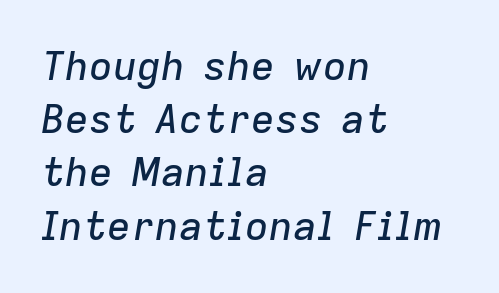
The image shows 40 px text type, italic (leaning right); set left-aligned, normal line spacing (1.33x), normal letter spacing, not underlined; low stroke contrast and a medium x-height.
